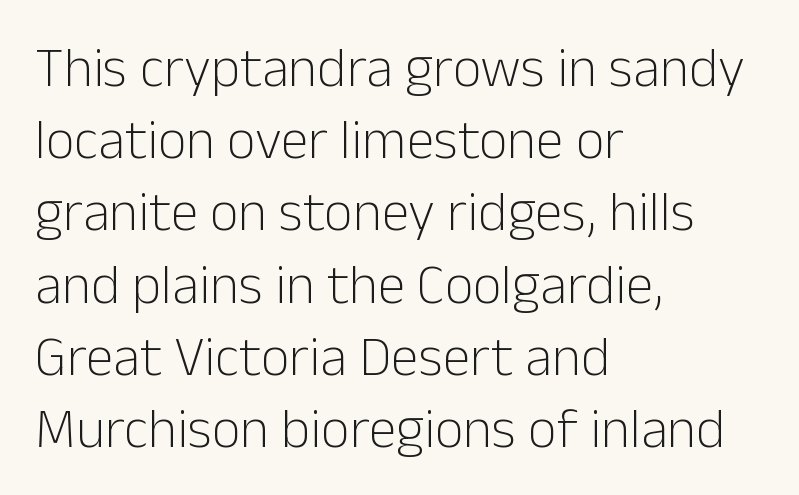
Q: Is the text bold? A: No.
Q: Is the text italic (slanted)? A: No, it is upright.
Q: Is the typeface a serif or a sans-serif typeface? A: Sans-serif.
Q: Is the text underlined? A: No.
Q: How is the paragraph aligned? A: Left-aligned.
Q: Is the spacing between letters normal or unusually wide? A: Normal.
Q: Is the spacing between lines tight, normal or loose? A: Normal.
Q: Width (condensed, normal, or wide)? A: Normal.
Q: Stroke contrast? A: Low.
Q: x-height? A: Medium.
Q: Monospaced? A: No.
